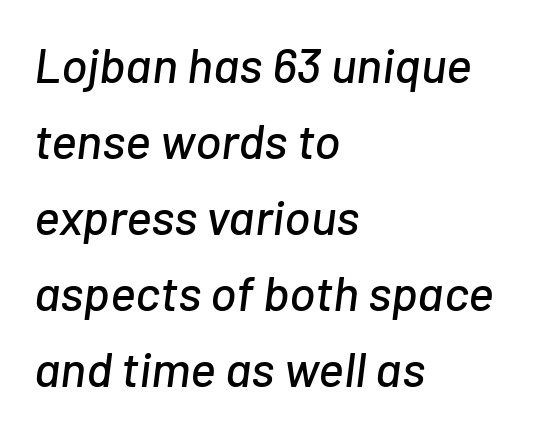
{"italic": "yes", "lean": "right", "slant_degrees": 7, "width": "normal", "stroke_contrast": "low", "x_height": "medium", "monospaced": "no", "underline": "no", "align": "left", "line_spacing": "normal", "line_spacing_ratio": 1.55, "letter_spacing": "normal", "letter_spacing_em": 0.0, "glyph_px": 49}
